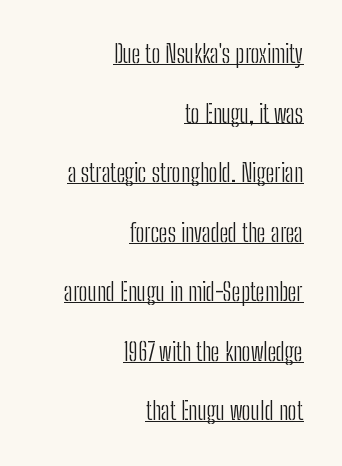
The image shows 24 px text type, upright; set right-aligned, loose line spacing (2.48x), normal letter spacing, underlined.
